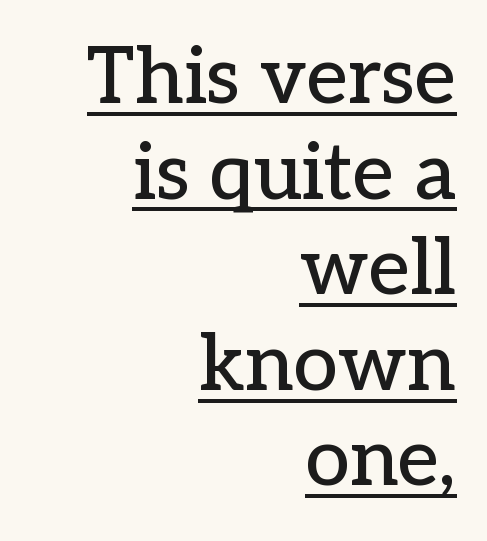
{"serif": "yes", "italic": "no", "width": "normal", "stroke_contrast": "low", "x_height": "medium", "monospaced": "no", "underline": "yes", "align": "right", "line_spacing_ratio": 1.21, "letter_spacing": "normal", "letter_spacing_em": 0.0, "glyph_px": 79}
